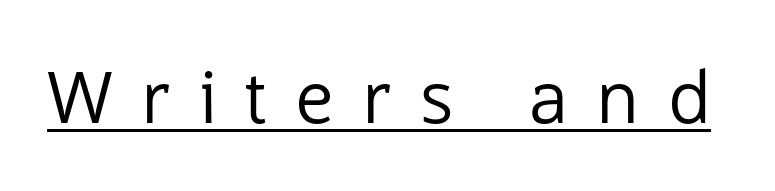
{"serif": "no", "italic": "no", "bold": "no", "weight": "regular", "width": "normal", "stroke_contrast": "low", "x_height": "medium", "monospaced": "no", "underline": "yes", "letter_spacing": "wide", "letter_spacing_em": 0.4, "glyph_px": 71}
